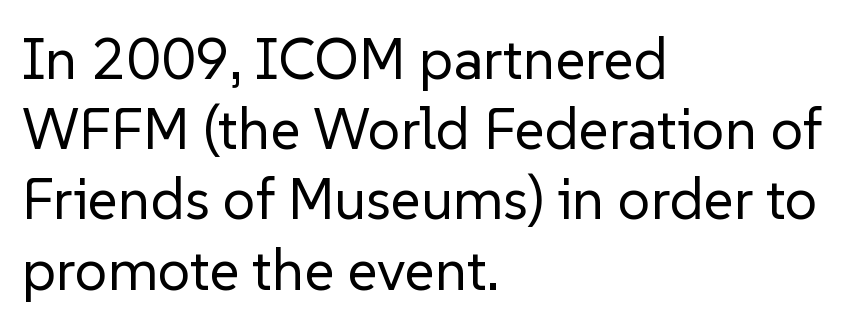
The image shows 58 px regular-weight sans-serif type, upright; set left-aligned, line spacing 1.21x, normal letter spacing, not underlined; low stroke contrast and a medium x-height.
